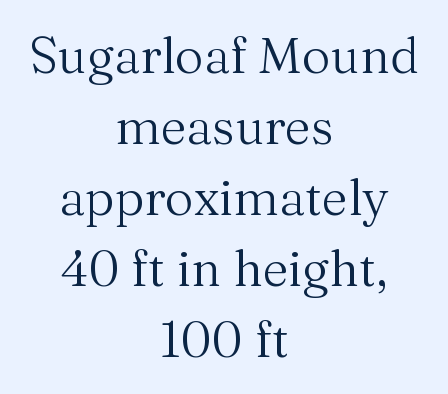
The image shows 50 px regular-weight serif type, upright; set centered, normal line spacing (1.42x), normal letter spacing, not underlined; medium stroke contrast and a medium x-height.
